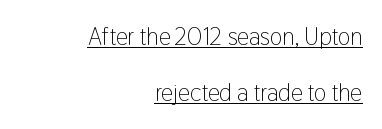
Tracking value appears to be zero — textbook default spacing. Notice the wide empty band between every row — that's loose leading. Layout note: lines flush right. The letters look calm and open, with moderate or lighter stems.
